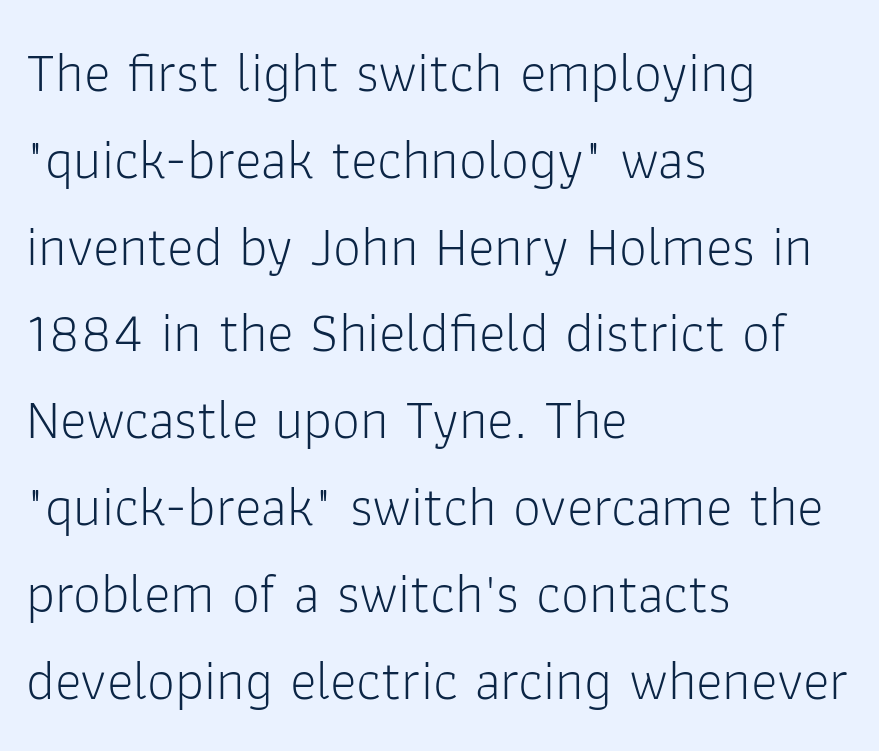
The image shows 56 px light sans-serif type, upright; set left-aligned, normal line spacing (1.55x), normal letter spacing, not underlined; low stroke contrast and a medium x-height.
